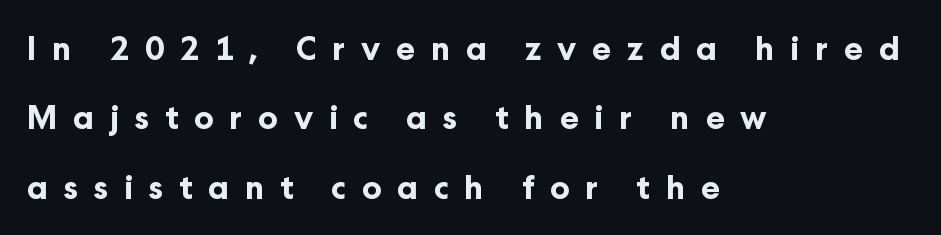
{"serif": "no", "italic": "no", "bold": "yes", "weight": "bold", "width": "normal", "stroke_contrast": "low", "x_height": "medium", "monospaced": "no", "underline": "no", "align": "left", "line_spacing": "loose", "line_spacing_ratio": 2.17, "letter_spacing": "wide", "letter_spacing_em": 0.49, "glyph_px": 32}
